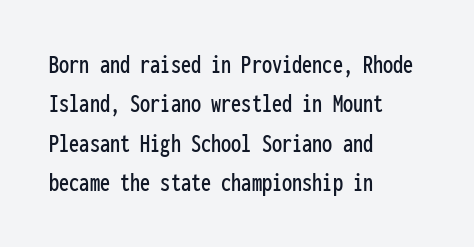
{"italic": "no", "underline": "no", "align": "left", "line_spacing": "normal", "line_spacing_ratio": 1.46, "letter_spacing": "normal", "letter_spacing_em": 0.0, "glyph_px": 27}
